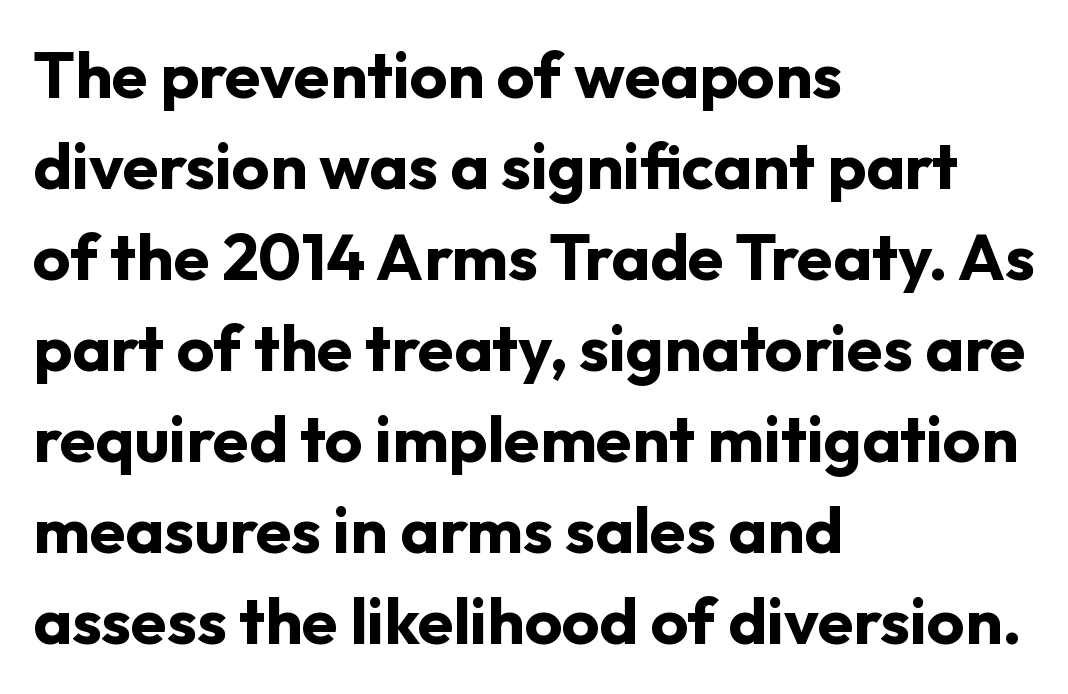
The image shows 65 px bold sans-serif type, upright; set left-aligned, normal line spacing (1.4x), normal letter spacing, not underlined; low stroke contrast and a medium x-height.
